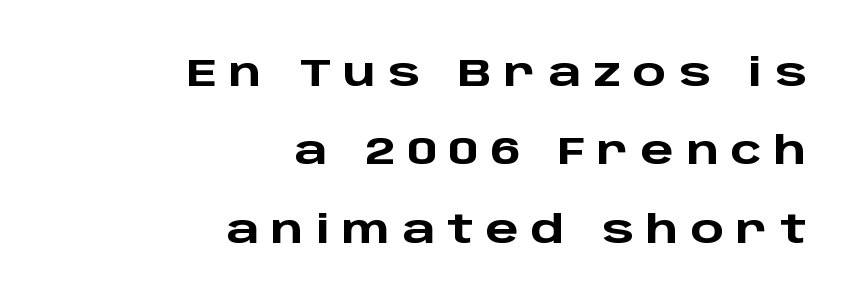
Do the letters lean? They stand straight. A typesetter would call this proportional, since set widths differ per character. Weight: bold. Glyph-to-glyph distance is far greater than everyday printed text. Clear beneath every line of the passage. In terms of letterform style, serifs are entirely absent.
